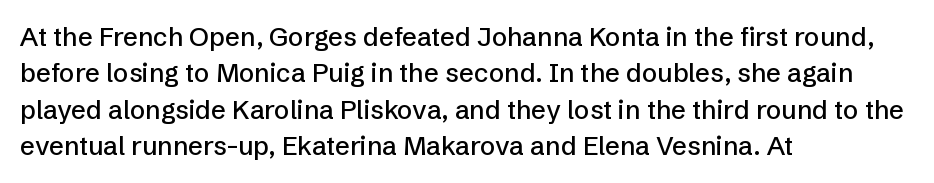
Each line starts at the same left margin while the right side varies. There is no visible air inserted between adjacent glyphs. Baseline-to-baseline distance is the conventional proportion of letter height. No italicization has been applied; the sample stays upright.
